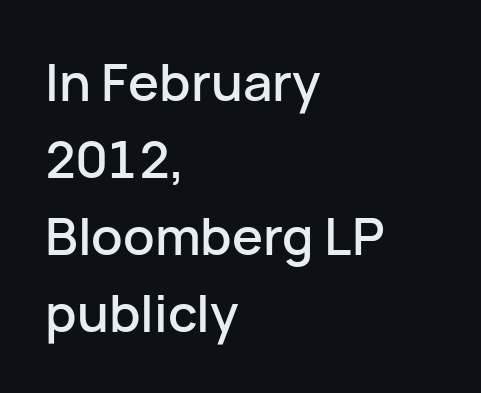
Only glyphs here, with clear space below each row. The typeface chosen for these lines omits serifs. Tall strokes in this sample are plumb rather than angled. The face used here is proportionally spaced, like ordinary book or web type. There is no visible air inserted between adjacent glyphs. Reading down the block, your eye returns to a fixed left position each line.
